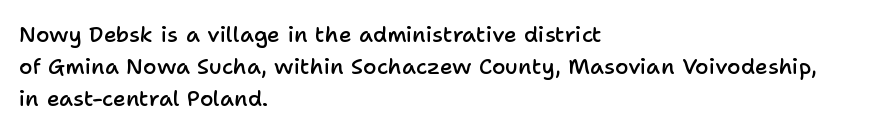
{"italic": "no", "bold": "semi", "underline": "no", "align": "left", "line_spacing": "normal", "line_spacing_ratio": 1.45, "letter_spacing": "normal", "letter_spacing_em": 0.0, "glyph_px": 22}
